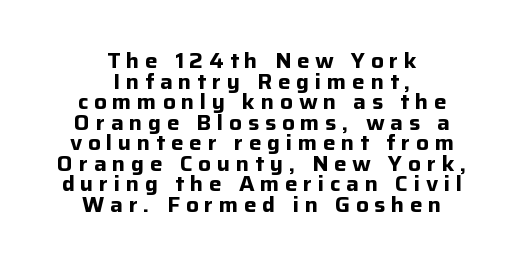
{"italic": "no", "bold": "yes", "underline": "no", "align": "center", "line_spacing": "tight", "line_spacing_ratio": 0.98, "letter_spacing": "wide", "letter_spacing_em": 0.27, "glyph_px": 21}
